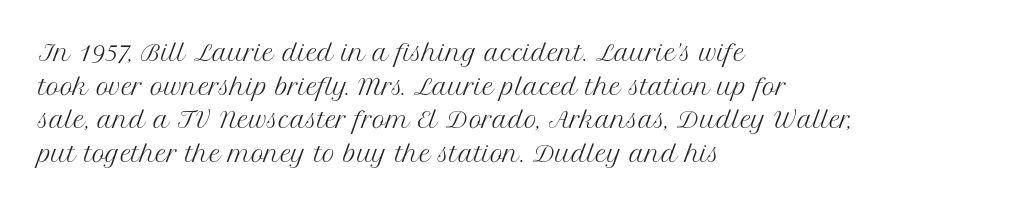
Unbolded letterforms with no extra heft. The letterforms sit shoulder to shoulder at normal distance. Line spacing here is normal. Glance below the letters and you will spot only blank space. Visually the block forms a straight wall on the left and a jagged coastline on the right.
